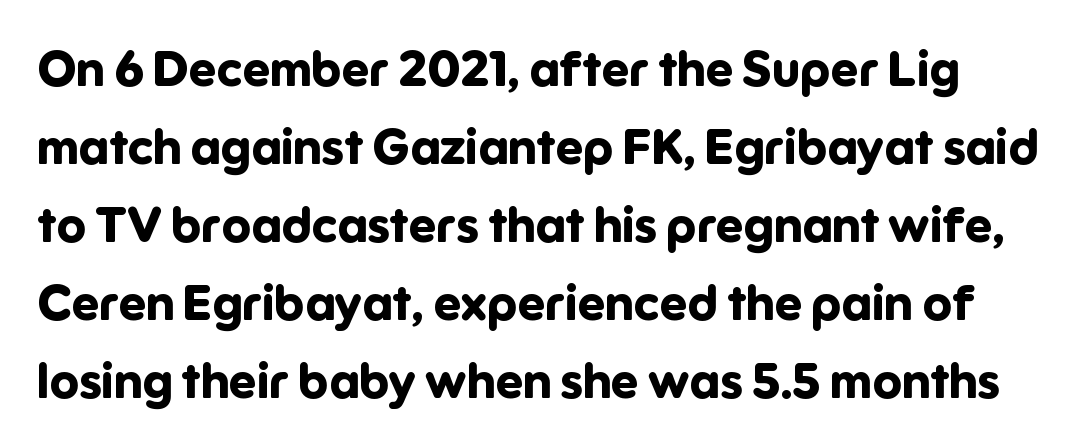
{"serif": "no", "italic": "no", "bold": "yes", "weight": "bold", "width": "normal", "stroke_contrast": "low", "x_height": "medium", "monospaced": "no", "underline": "no", "line_spacing": "normal", "line_spacing_ratio": 1.59, "letter_spacing": "normal", "letter_spacing_em": 0.0, "glyph_px": 49}
